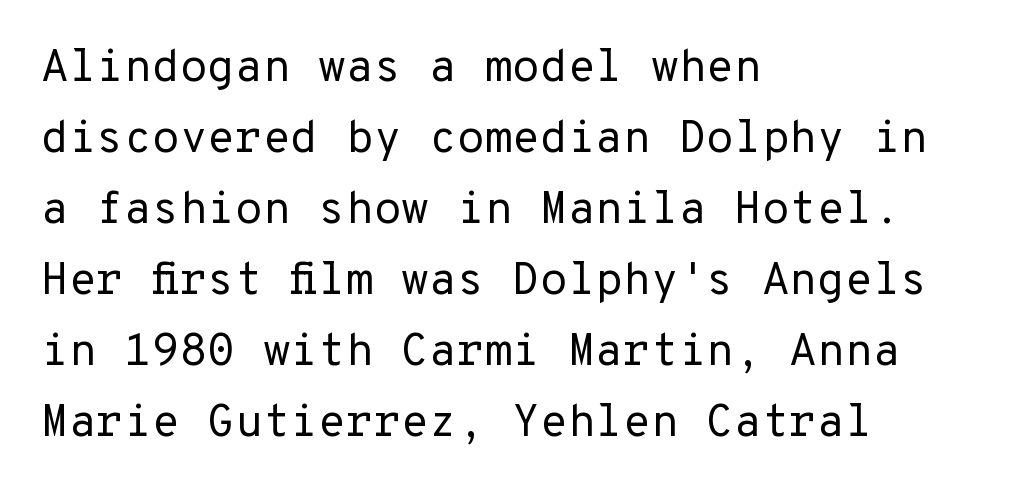
The image shows 45 px regular-weight sans-serif type, upright; set left-aligned, normal line spacing (1.58x), normal letter spacing, not underlined; low stroke contrast and a medium x-height.
